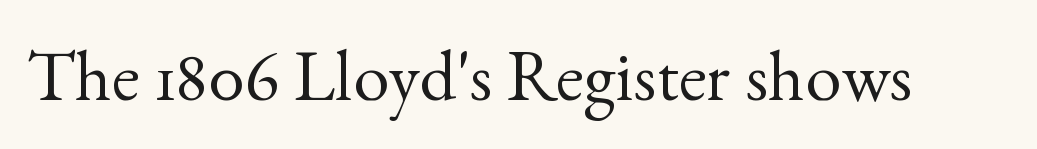
{"serif": "yes", "italic": "no", "bold": "no", "weight": "regular", "width": "normal", "x_height": "small", "monospaced": "no", "underline": "no", "letter_spacing": "normal", "letter_spacing_em": 0.0, "glyph_px": 72}
